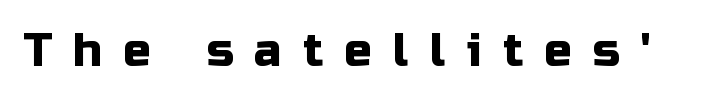
{"serif": "no", "italic": "no", "width": "normal", "stroke_contrast": "low", "x_height": "medium", "monospaced": "no", "underline": "no", "letter_spacing": "wide", "letter_spacing_em": 0.46, "glyph_px": 46}
